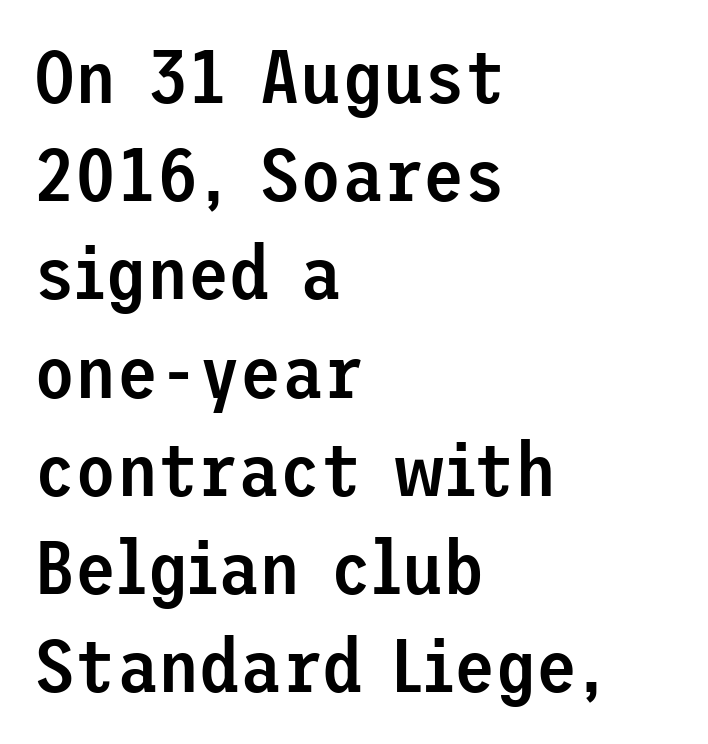
The image shows 75 px semibold sans-serif type, upright; set left-aligned, normal line spacing (1.31x), normal letter spacing, not underlined; low stroke contrast and a medium x-height.
